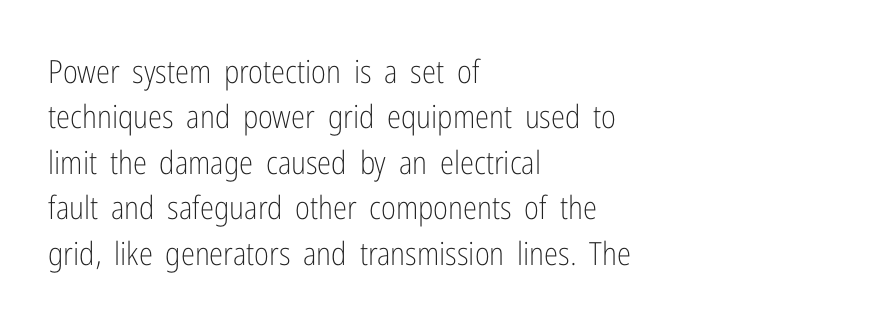
{"serif": "no", "italic": "no", "bold": "no", "weight": "light", "width": "condensed", "stroke_contrast": "low", "x_height": "medium", "monospaced": "no", "underline": "no", "align": "left", "line_spacing": "normal", "line_spacing_ratio": 1.42, "letter_spacing": "normal", "letter_spacing_em": 0.0, "glyph_px": 32}
